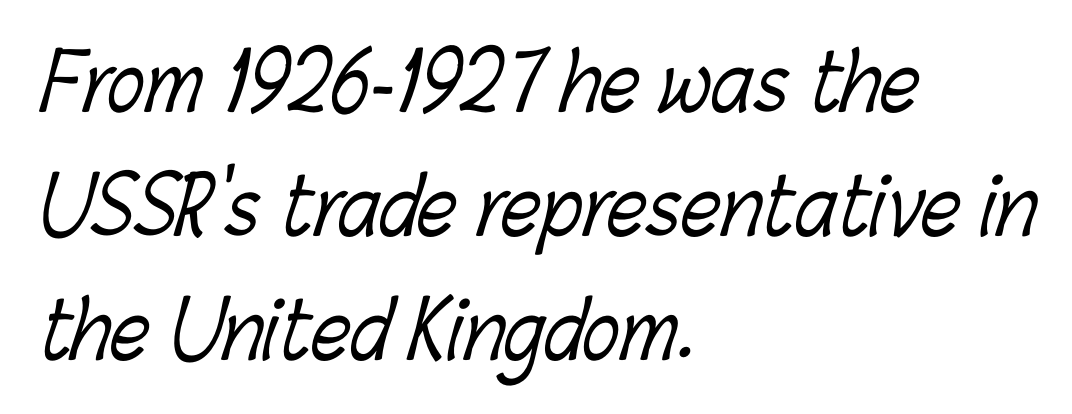
The image shows 78 px light, condensed type; set left-aligned, normal line spacing (1.59x), normal letter spacing, not underlined; low stroke contrast and a medium x-height.
